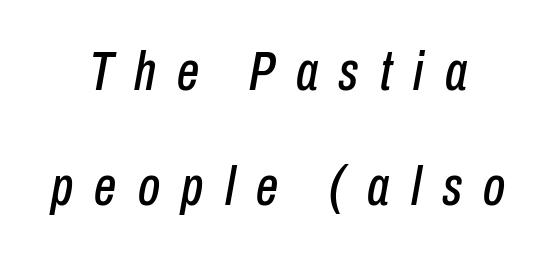
{"italic": "yes", "lean": "right", "slant_degrees": 10, "width": "condensed", "stroke_contrast": "low", "x_height": "medium", "monospaced": "no", "underline": "no", "align": "center", "line_spacing": "loose", "line_spacing_ratio": 2.05, "letter_spacing": "wide", "letter_spacing_em": 0.38, "glyph_px": 56}
